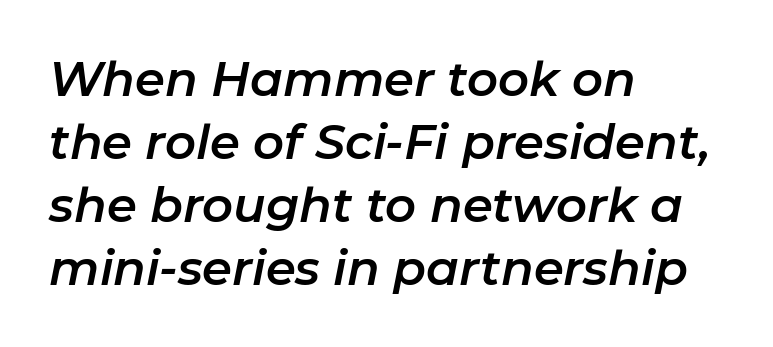
The image shows 48 px text type, italic (leaning right); set left-aligned, normal line spacing (1.31x), normal letter spacing, not underlined; low stroke contrast and a medium x-height.
